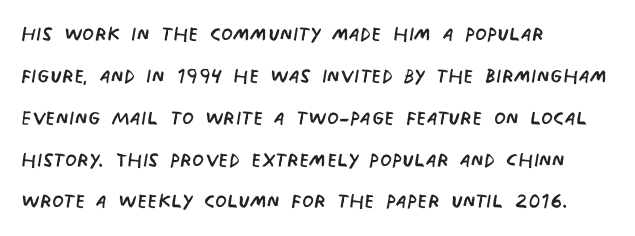
The passage shown stacks its lines at a standard gap. The letters sit at their default tracking, neither squeezed nor spread. Layout note: lines flush left. Just letters on the line, the space beneath them empty.
